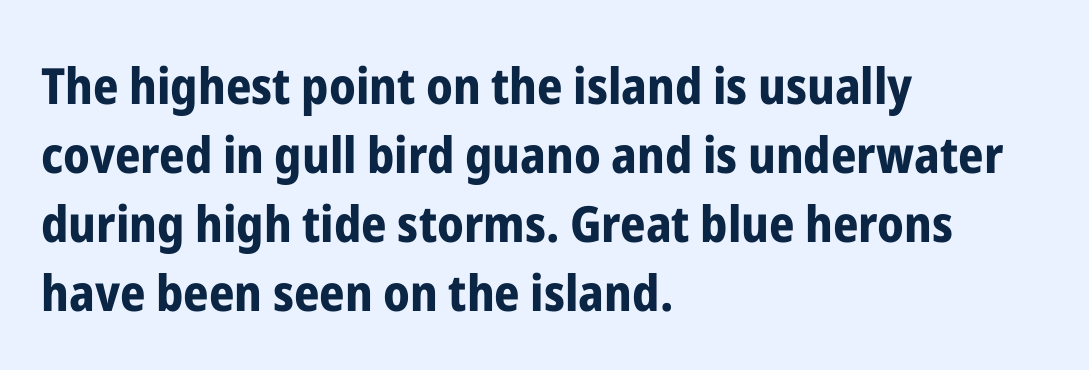
The image shows 50 px bold, condensed sans-serif type, upright; set left-aligned, normal line spacing (1.38x), normal letter spacing, not underlined; low stroke contrast and a medium x-height.
